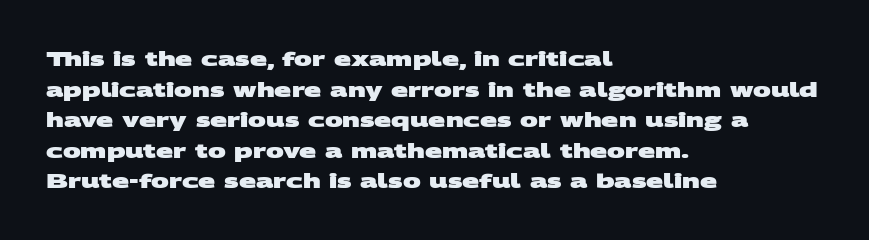
{"bold": "yes", "underline": "no", "align": "left", "line_spacing": "normal", "line_spacing_ratio": 1.53, "letter_spacing": "normal", "letter_spacing_em": 0.0, "glyph_px": 20}
